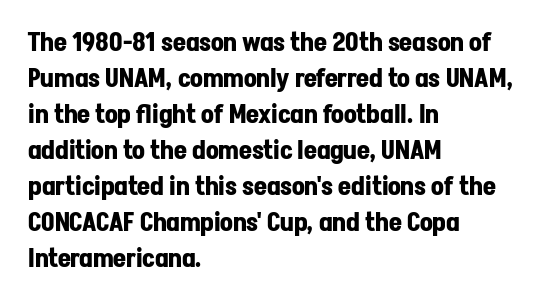
Nope, not italic — everything's standing straight. A normal amount of white space separates one row of letters from the next. Pretty heavy lettering here — definitely bold. Line starts are locked; line ends wander. Tracking here is standard; glyphs follow each other at the usual distance. Decoration check: the copy has no underline.
